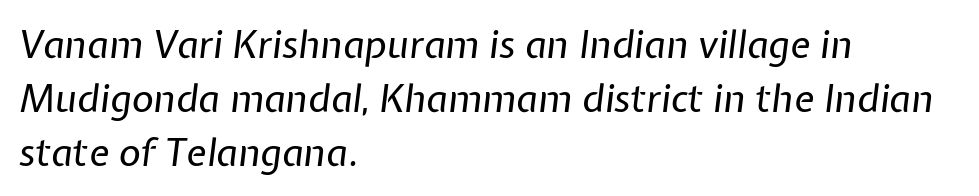
Q: Is the text bold? A: No.
Q: Is the text italic (slanted)? A: Yes, it leans right by about 7 degrees.
Q: Is the text underlined? A: No.
Q: How is the paragraph aligned? A: Left-aligned.
Q: Is the spacing between letters normal or unusually wide? A: Normal.
Q: Is the spacing between lines tight, normal or loose? A: Normal.
Q: Width (condensed, normal, or wide)? A: Normal.
Q: Stroke contrast? A: Low.
Q: x-height? A: Medium.
Q: Monospaced? A: No.
